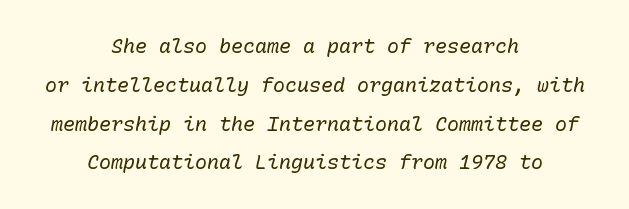
Q: Is the text bold? A: No.
Q: Is the text italic (slanted)? A: Yes, it leans right by about 10 degrees.
Q: Is the text underlined? A: No.
Q: How is the paragraph aligned? A: Centered.
Q: Is the spacing between letters normal or unusually wide? A: Normal.
Q: Is the spacing between lines tight, normal or loose? A: Loose.
